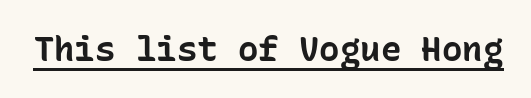
How heavy is the stroke? Heavy — this is a bold. Each letter, wide or thin by design, is forced into the same width here. A typesetter would call this zero additional tracking. Is this a sans? Yes — the strokes have no serifs. Quick note: underline on.
